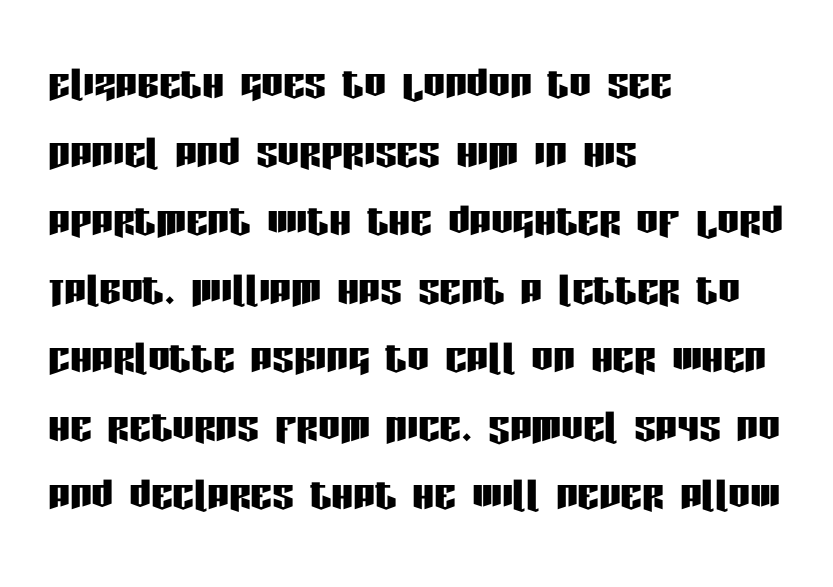
The image shows 54 px condensed sans-serif type, upright; set left-aligned, normal line spacing (1.27x), normal letter spacing, not underlined; low stroke contrast and a large x-height.
